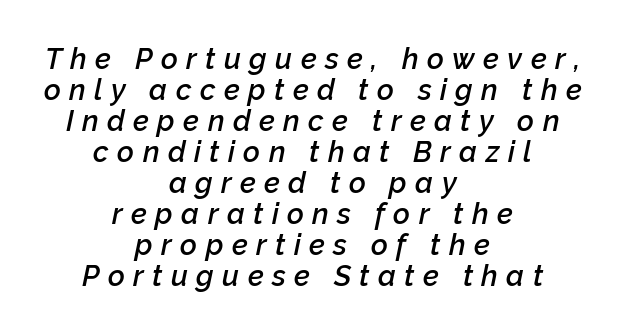
Q: Is the text bold? A: Semi-bold.
Q: Is the text italic (slanted)? A: Yes, it leans right by about 12 degrees.
Q: Is the text underlined? A: No.
Q: How is the paragraph aligned? A: Centered.
Q: Is the spacing between letters normal or unusually wide? A: Unusually wide.
Q: Is the spacing between lines tight, normal or loose? A: Tight.
Q: Width (condensed, normal, or wide)? A: Normal.
Q: Stroke contrast? A: Low.
Q: x-height? A: Medium.
Q: Monospaced? A: No.
